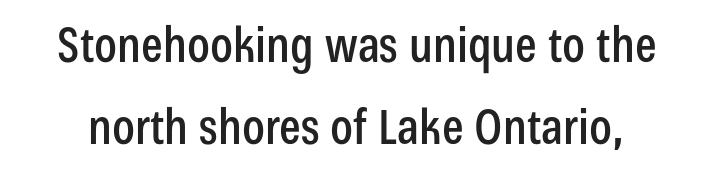
Q: Is the text italic (slanted)? A: No, it is upright.
Q: Is the typeface a serif or a sans-serif typeface? A: Sans-serif.
Q: Is the text underlined? A: No.
Q: Is the spacing between letters normal or unusually wide? A: Normal.
Q: Width (condensed, normal, or wide)? A: Condensed.
Q: Stroke contrast? A: Low.
Q: x-height? A: Medium.
Q: Monospaced? A: No.
